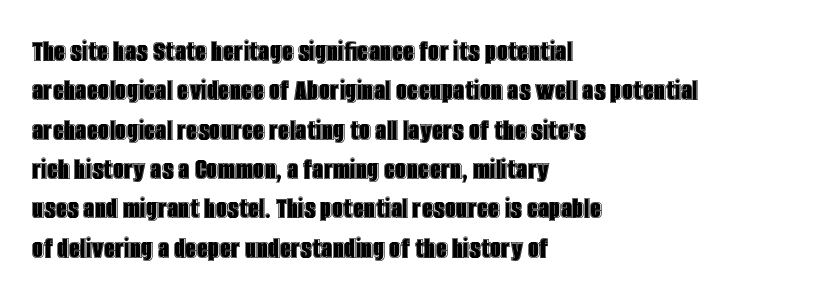
{"italic": "no", "width": "condensed", "x_height": "large", "monospaced": "no", "underline": "no", "align": "left", "line_spacing_ratio": 1.23, "letter_spacing": "normal", "letter_spacing_em": 0.0, "glyph_px": 32}
